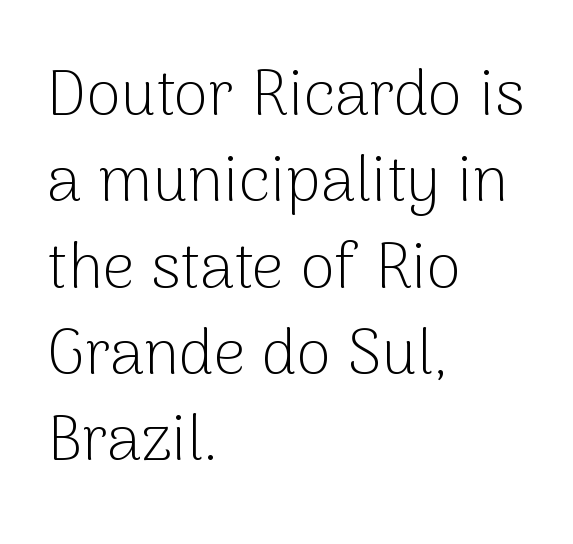
The image shows 63 px light sans-serif type, upright; set left-aligned, normal line spacing (1.37x), normal letter spacing, not underlined; low stroke contrast and a medium x-height.
